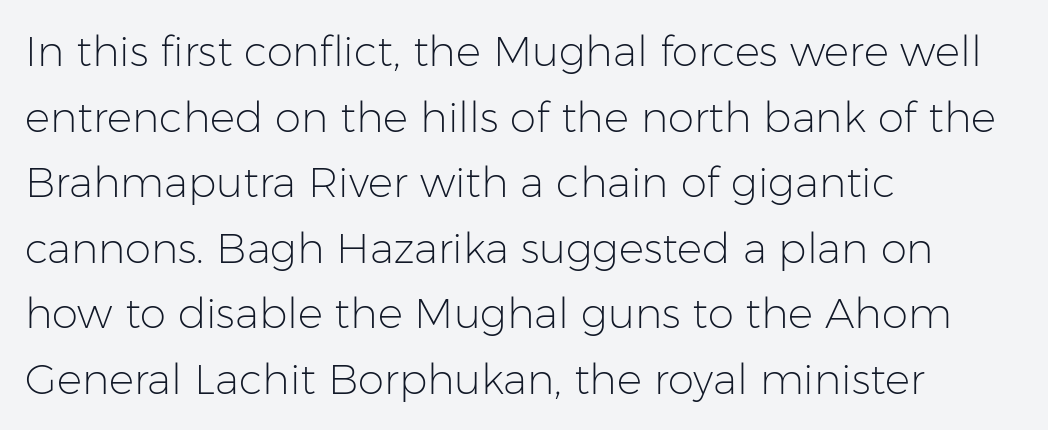
{"serif": "no", "italic": "no", "bold": "no", "weight": "light", "width": "normal", "stroke_contrast": "low", "x_height": "medium", "monospaced": "no", "underline": "no", "align": "left", "line_spacing": "normal", "line_spacing_ratio": 1.56, "letter_spacing": "normal", "letter_spacing_em": 0.0, "glyph_px": 42}
